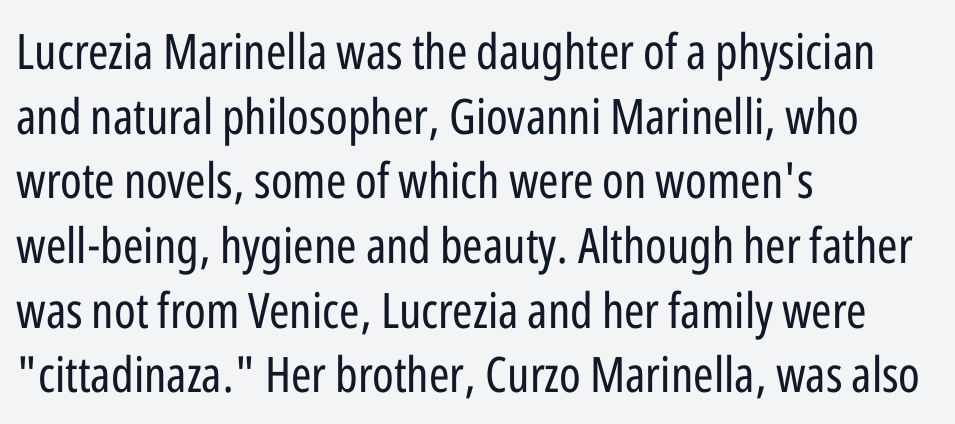
The passage shown has conventional tracking throughout. Think of a printed novel: that variable character pitch is what you see here. Each line starts at the same left margin while the right side varies. Honestly, the row spacing looks completely unremarkable. The font family rendered here belongs to the sans-serif group.
